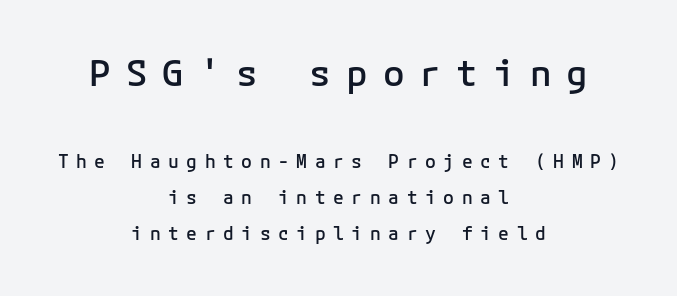
Q: Is the text bold? A: Semi-bold.
Q: Is the text italic (slanted)? A: No, it is upright.
Q: Is the typeface a serif or a sans-serif typeface? A: Sans-serif.
Q: Is the text underlined? A: No.
Q: How is the paragraph aligned? A: Centered.
Q: Is the spacing between letters normal or unusually wide? A: Unusually wide.
Q: Is the spacing between lines tight, normal or loose? A: Loose.
Q: Which block of text is set in a larger size, the first (top) or the second (bottom)? A: The first (top) one.
Q: Width (condensed, normal, or wide)? A: Normal.
Q: Stroke contrast? A: Low.
Q: x-height? A: Medium.
Q: Monospaced? A: Yes.
